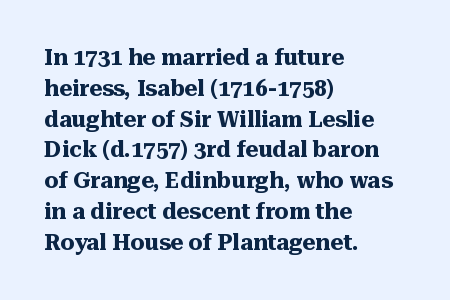
No italicization has been applied; the sample stays upright. The line-height multiplier appears to be the usual default. The face used here has the dense, thick strokes of a bold. Clear beneath every line of the passage. Each word holds together tightly as a unit, with standard inter-letter gaps. The typesetter chose a ragged-right arrangement here.
